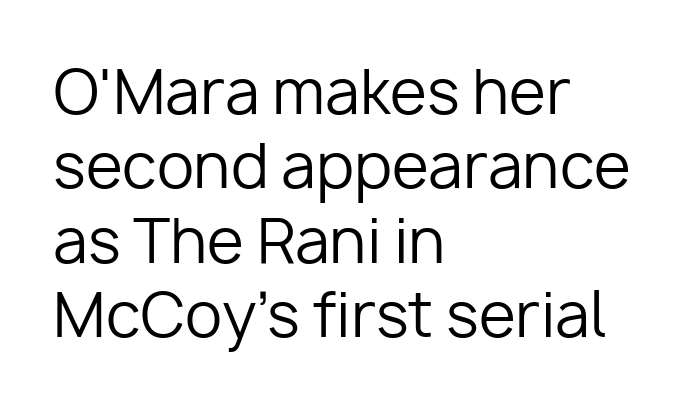
The image shows 60 px regular-weight sans-serif type, upright; set left-aligned, line spacing 1.24x, normal letter spacing, not underlined; low stroke contrast and a medium x-height.
